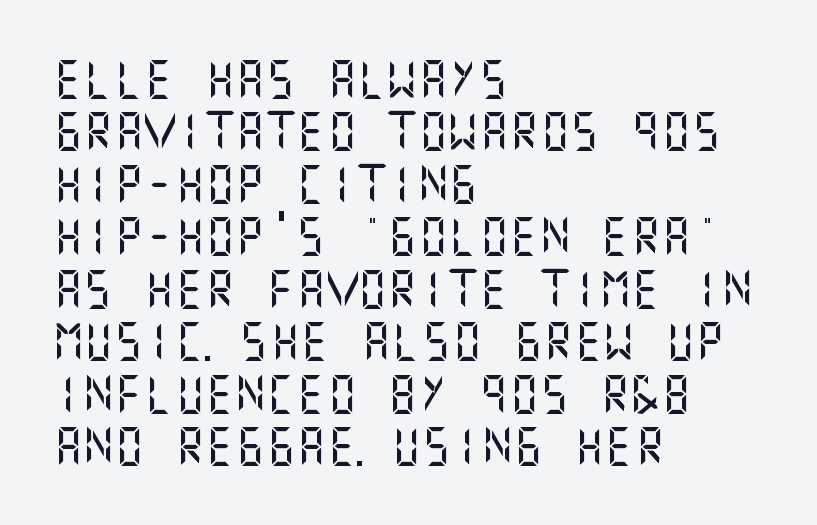
The image shows 38 px sans-serif type, upright; set left-aligned, normal line spacing (1.38x), normal letter spacing, not underlined; medium stroke contrast and a large x-height.
